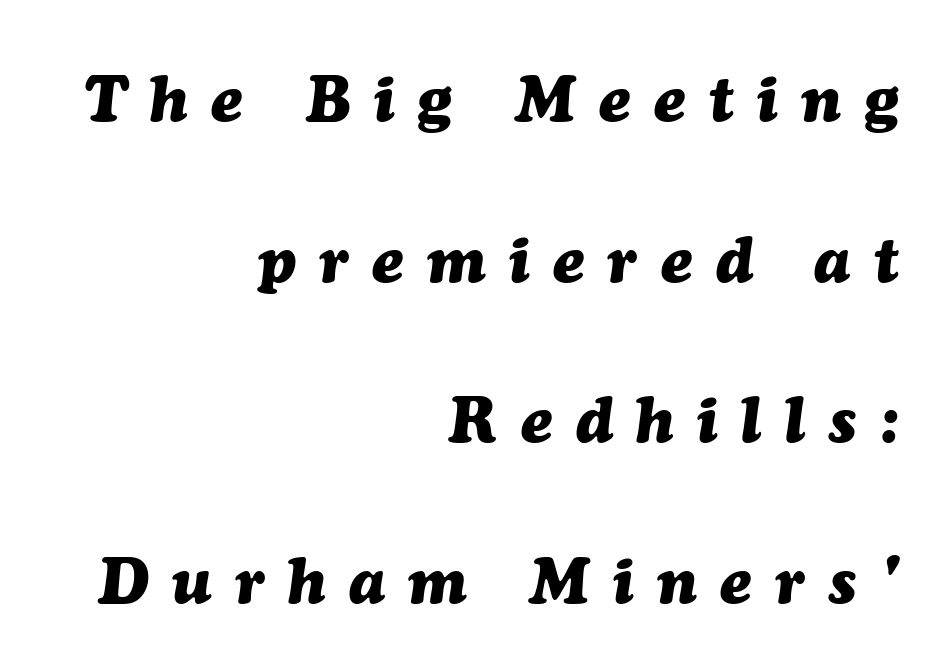
{"italic": "yes", "lean": "right", "slant_degrees": 7, "bold": "yes", "weight": "heavy", "width": "normal", "stroke_contrast": "medium", "x_height": "medium", "monospaced": "no", "underline": "no", "align": "right", "line_spacing": "loose", "line_spacing_ratio": 2.47, "letter_spacing": "wide", "letter_spacing_em": 0.36, "glyph_px": 65}
